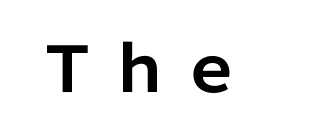
The image shows 63 px bold sans-serif type, upright; set not underlined; low stroke contrast and a medium x-height.
